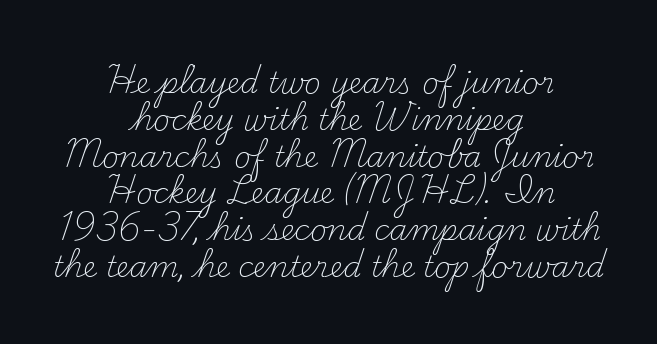
The specimen omits any rule beneath the text block's lines. Regarding leading, the lines here are spaced in the standard way. You could not count columns in this text — the font is proportionally spaced. Letter spacing: default.
